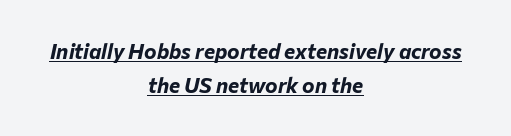
Q: Is the text bold? A: Yes.
Q: Is the text italic (slanted)? A: Yes, it leans right by about 12 degrees.
Q: Is the text underlined? A: Yes.
Q: How is the paragraph aligned? A: Centered.
Q: Is the spacing between letters normal or unusually wide? A: Normal.
Q: Is the spacing between lines tight, normal or loose? A: Normal.
